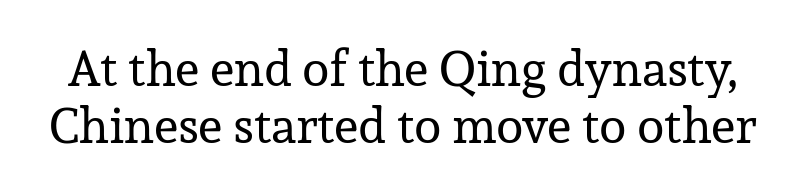
Q: Is the text bold? A: No.
Q: Is the text italic (slanted)? A: No, it is upright.
Q: Is the typeface a serif or a sans-serif typeface? A: Serif.
Q: Is the text underlined? A: No.
Q: Is the spacing between letters normal or unusually wide? A: Normal.
Q: Is the spacing between lines tight, normal or loose? A: Tight.
Q: Width (condensed, normal, or wide)? A: Normal.
Q: Stroke contrast? A: Low.
Q: x-height? A: Medium.
Q: Monospaced? A: No.
